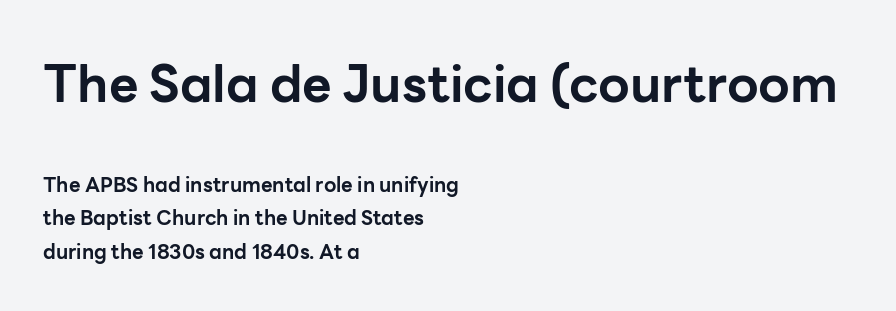
{"serif": "no", "italic": "no", "bold": "yes", "weight": "bold", "width": "normal", "stroke_contrast": "low", "x_height": "medium", "monospaced": "no", "underline": "no", "align": "left", "line_spacing": "normal", "line_spacing_ratio": 1.67, "letter_spacing": "normal", "letter_spacing_em": 0.0, "larger_block": "first", "size_ratio": 2.55, "glyph_px": 51}
